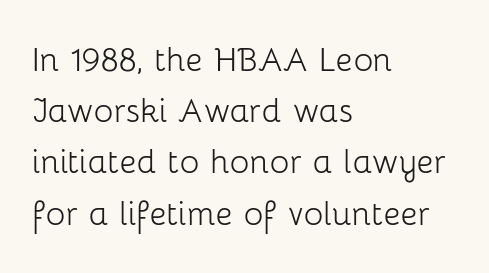
Q: Is the text bold? A: No.
Q: Is the text italic (slanted)? A: No, it is upright.
Q: Is the typeface a serif or a sans-serif typeface? A: Sans-serif.
Q: Is the text underlined? A: No.
Q: How is the paragraph aligned? A: Left-aligned.
Q: Is the spacing between letters normal or unusually wide? A: Normal.
Q: Is the spacing between lines tight, normal or loose? A: Normal.
Q: Width (condensed, normal, or wide)? A: Normal.
Q: Stroke contrast? A: Low.
Q: x-height? A: Medium.
Q: Monospaced? A: No.
